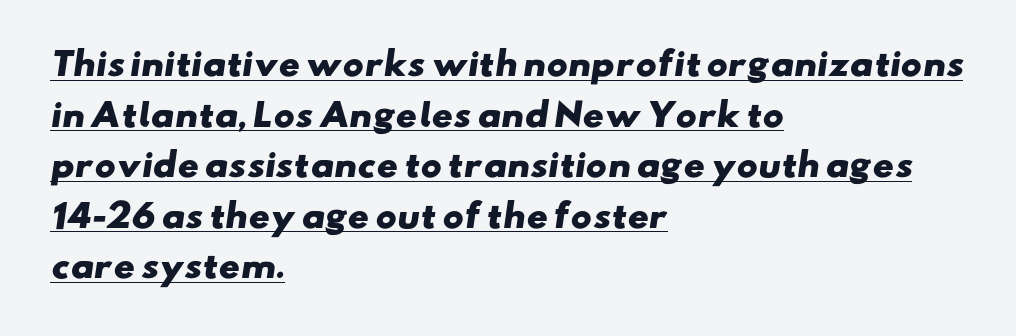
The image shows 32 px heavy, wide sans-serif type; set left-aligned, normal line spacing (1.58x), normal letter spacing, underlined; low stroke contrast and a small x-height.
